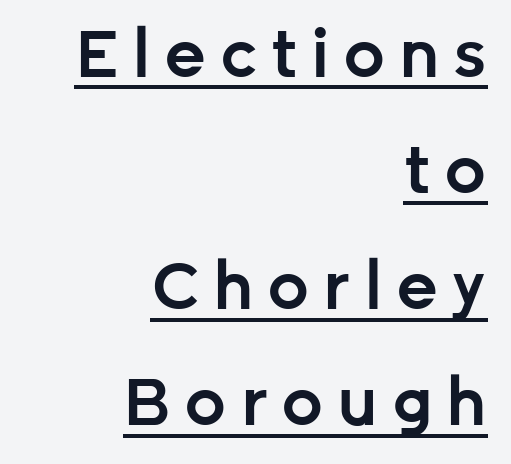
In CSS terms this would be text-align: right. Underlining? Definitely there. The rendering uses natural spacing where letterforms have individual widths. This sample uses expanded letter spacing, leaving extra air between glyphs.
